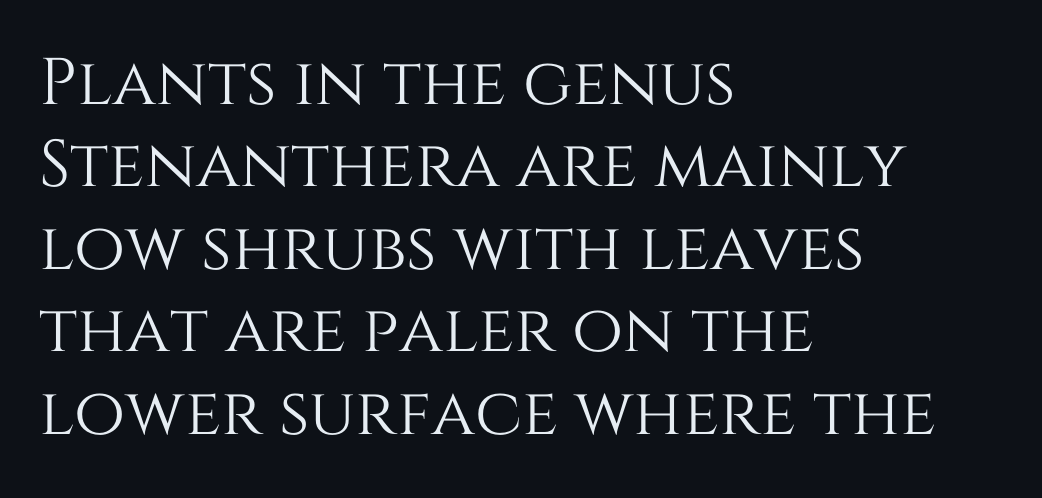
{"italic": "no", "width": "normal", "stroke_contrast": "medium", "x_height": "large", "monospaced": "no", "underline": "no", "align": "left", "line_spacing": "normal", "line_spacing_ratio": 1.25, "letter_spacing": "normal", "letter_spacing_em": 0.0, "glyph_px": 66}
